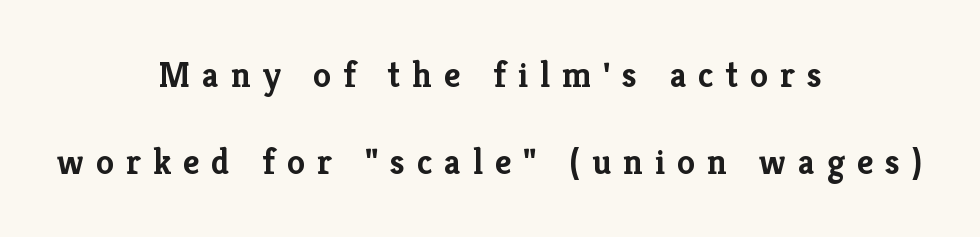
The image shows 36 px semibold serif type, upright; set centered, loose line spacing (2.42x), unusually wide letter spacing (+0.33 em), not underlined; low stroke contrast and a medium x-height.
